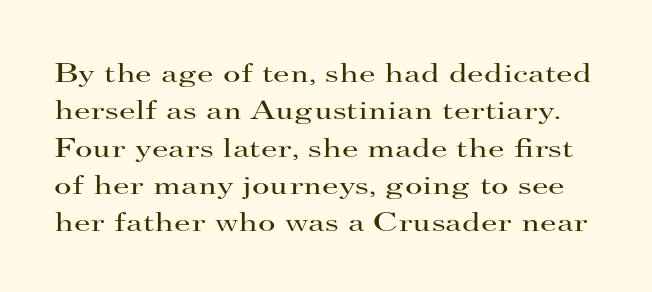
You can tell it's not italic because the verticals are truly vertical. The vertical gap from one line to the next is medium. Check the space under the baseline: it is left empty. Bold? No — there's no thickening of the strokes.
